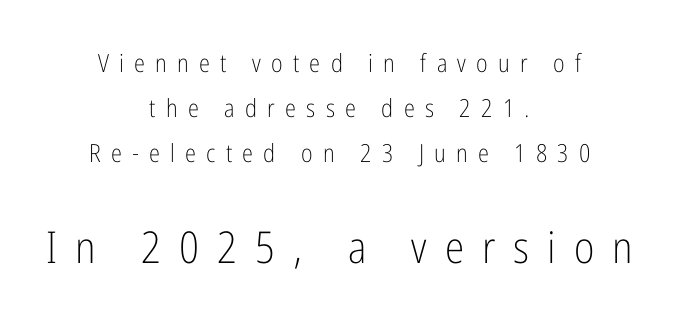
{"serif": "no", "italic": "no", "bold": "no", "weight": "light", "width": "condensed", "stroke_contrast": "low", "x_height": "medium", "monospaced": "no", "underline": "no", "align": "center", "line_spacing_ratio": 1.8, "letter_spacing": "wide", "letter_spacing_em": 0.41, "larger_block": "second", "size_ratio": 1.76, "glyph_px": 44}
